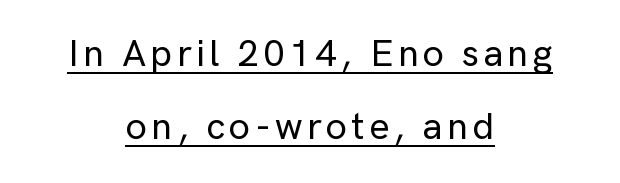
The image shows 38 px sans-serif type, upright; set centered, loose line spacing (1.93x), underlined; low stroke contrast and a medium x-height.
